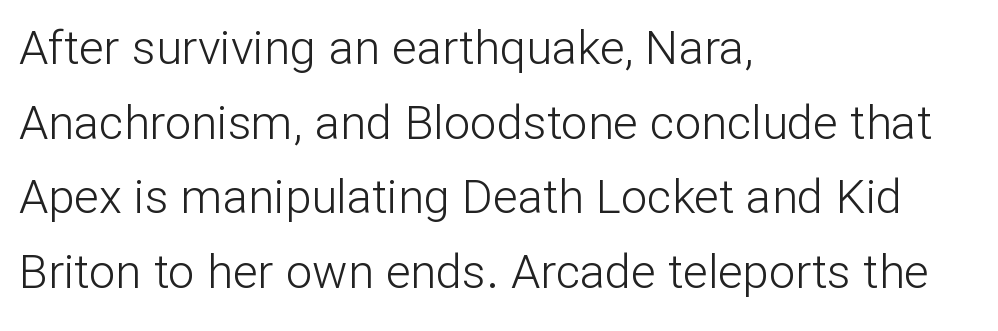
{"serif": "no", "italic": "no", "bold": "no", "weight": "light", "width": "normal", "stroke_contrast": "low", "x_height": "medium", "monospaced": "no", "underline": "no", "align": "left", "line_spacing": "normal", "line_spacing_ratio": 1.59, "letter_spacing": "normal", "letter_spacing_em": 0.0, "glyph_px": 47}
